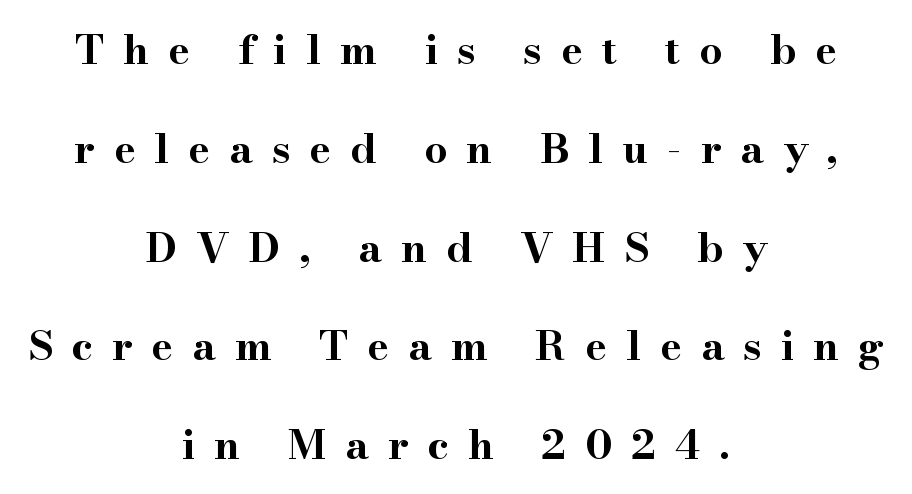
Examine the stroke ends and you'll spot serifs. Look at the tracking — it's clearly loosened, letters drifting apart. Here the designer chose a conventional face with non-uniform glyph widths. Italic? Not at all — the glyphs are vertical. A great deal of white space separates one row of letters from the next. Caption: bold face, heavy strokes.
